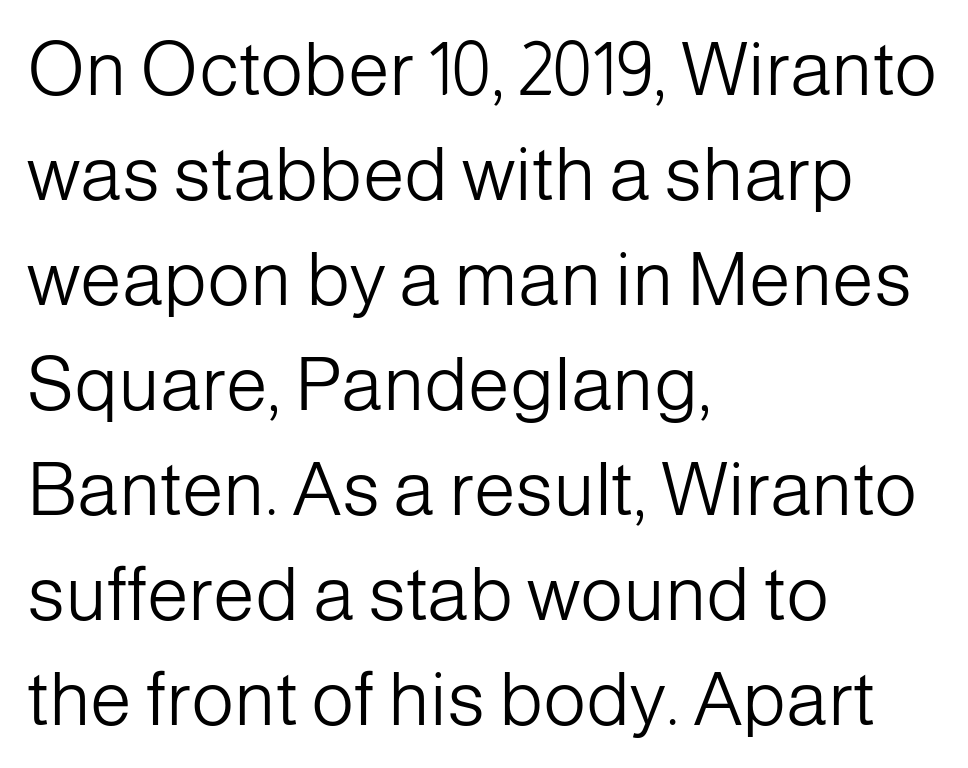
Q: Is the text bold? A: No.
Q: Is the text italic (slanted)? A: No, it is upright.
Q: Is the typeface a serif or a sans-serif typeface? A: Sans-serif.
Q: Is the text underlined? A: No.
Q: How is the paragraph aligned? A: Left-aligned.
Q: Is the spacing between letters normal or unusually wide? A: Normal.
Q: Is the spacing between lines tight, normal or loose? A: Normal.
Q: Width (condensed, normal, or wide)? A: Normal.
Q: Stroke contrast? A: Low.
Q: x-height? A: Medium.
Q: Monospaced? A: No.
